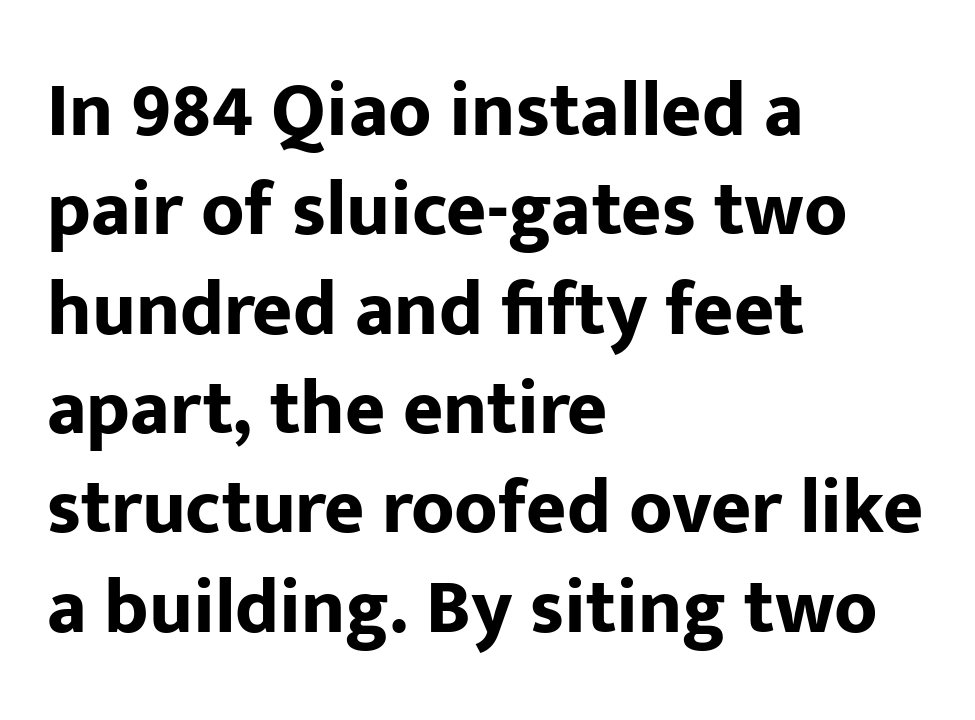
{"serif": "no", "italic": "no", "bold": "yes", "weight": "bold", "width": "normal", "stroke_contrast": "low", "x_height": "medium", "monospaced": "no", "underline": "no", "align": "left", "line_spacing": "normal", "line_spacing_ratio": 1.29, "letter_spacing": "normal", "letter_spacing_em": 0.0, "glyph_px": 77}
